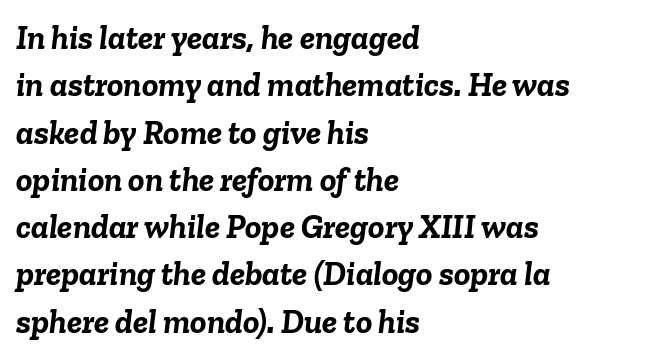
Q: Is the text bold? A: Yes.
Q: Is the text italic (slanted)? A: Yes, it leans right by about 6 degrees.
Q: Is the text underlined? A: No.
Q: How is the paragraph aligned? A: Left-aligned.
Q: Is the spacing between letters normal or unusually wide? A: Normal.
Q: Is the spacing between lines tight, normal or loose? A: Normal.
Q: Width (condensed, normal, or wide)? A: Normal.
Q: Stroke contrast? A: Low.
Q: x-height? A: Medium.
Q: Monospaced? A: No.
